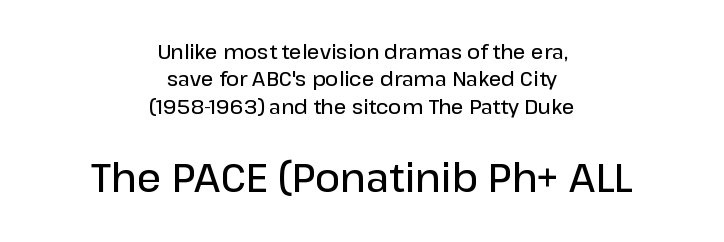
Q: Is the text bold? A: Semi-bold.
Q: Is the text italic (slanted)? A: No, it is upright.
Q: Is the typeface a serif or a sans-serif typeface? A: Sans-serif.
Q: Is the text underlined? A: No.
Q: How is the paragraph aligned? A: Centered.
Q: Is the spacing between letters normal or unusually wide? A: Normal.
Q: Is the spacing between lines tight, normal or loose? A: Normal.
Q: Which block of text is set in a larger size, the first (top) or the second (bottom)? A: The second (bottom) one.
Q: Width (condensed, normal, or wide)? A: Normal.
Q: Stroke contrast? A: Low.
Q: x-height? A: Medium.
Q: Monospaced? A: No.
